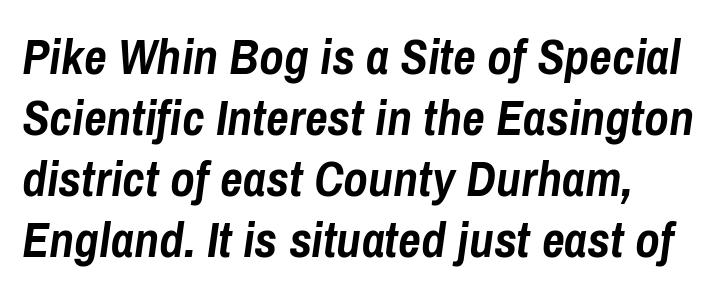
Q: Is the text bold? A: Yes.
Q: Is the text italic (slanted)? A: Yes, it leans right by about 8 degrees.
Q: Is the text underlined? A: No.
Q: How is the paragraph aligned? A: Left-aligned.
Q: Is the spacing between letters normal or unusually wide? A: Normal.
Q: Width (condensed, normal, or wide)? A: Condensed.
Q: Stroke contrast? A: Low.
Q: x-height? A: Medium.
Q: Monospaced? A: No.
